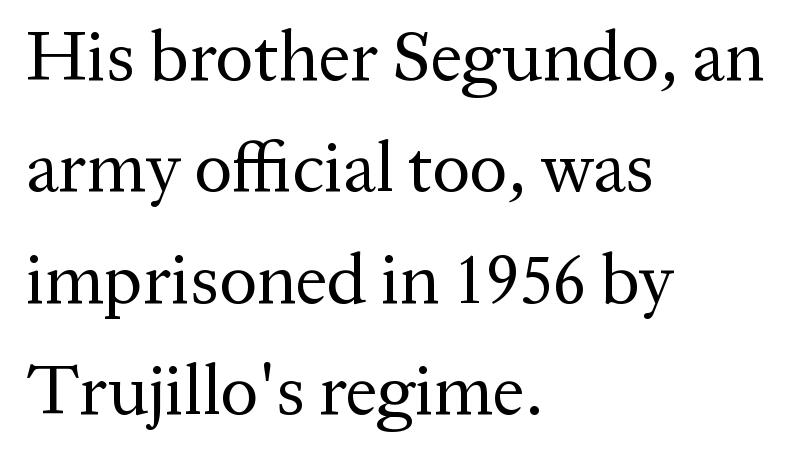
Look at the tracking — it's just the regular setting, nothing added. Character widths vary here, with narrow letters taking less room than wide ones. The paragraph shown leans on its left margin. Students, observe: this is what conventionally led text looks like.
